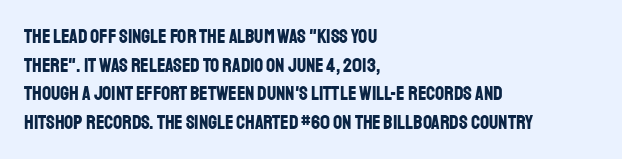
This sample uses an upright cut, with every glyph sitting square on the baseline. Only glyphs here, with clear space below each row. Visually the block forms a straight wall on the left and a jagged coastline on the right. Its strokes are broad and dark, the hallmark of bold type. This block has exactly the height ordinary leading produces. The passage shown has conventional tracking throughout.
